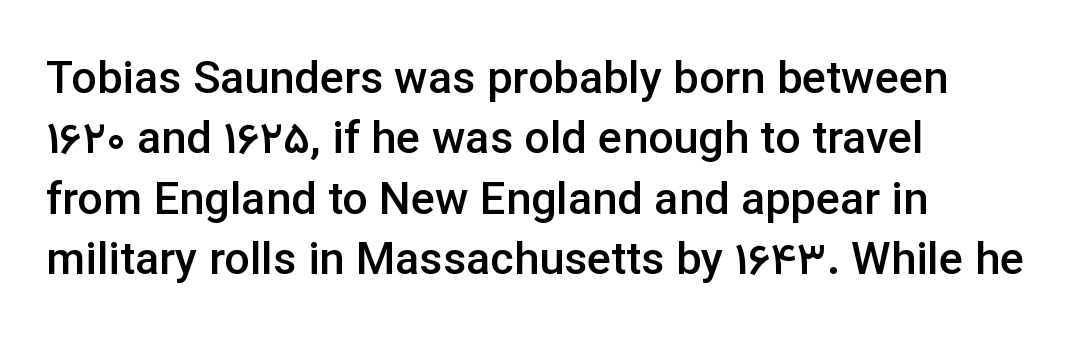
Q: Is the text bold? A: Semi-bold.
Q: Is the text italic (slanted)? A: No, it is upright.
Q: Is the typeface a serif or a sans-serif typeface? A: Sans-serif.
Q: Is the text underlined? A: No.
Q: How is the paragraph aligned? A: Left-aligned.
Q: Is the spacing between letters normal or unusually wide? A: Normal.
Q: Is the spacing between lines tight, normal or loose? A: Normal.
Q: Width (condensed, normal, or wide)? A: Normal.
Q: Stroke contrast? A: Low.
Q: x-height? A: Medium.
Q: Monospaced? A: No.
